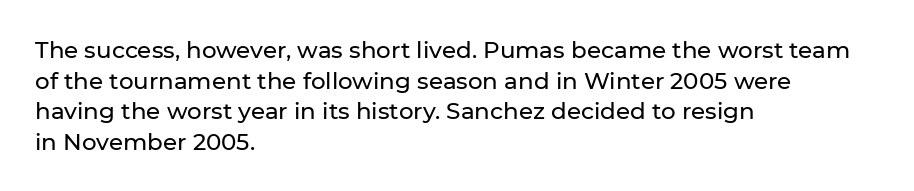
Q: Is the text italic (slanted)? A: No, it is upright.
Q: Is the text underlined? A: No.
Q: How is the paragraph aligned? A: Left-aligned.
Q: Is the spacing between letters normal or unusually wide? A: Normal.
Q: Is the spacing between lines tight, normal or loose? A: Normal.
